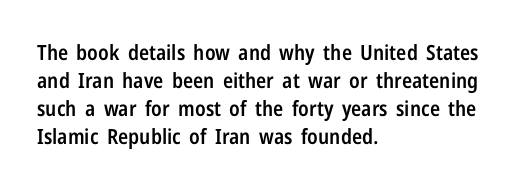
Q: Is the text bold? A: Semi-bold.
Q: Is the text italic (slanted)? A: No, it is upright.
Q: Is the text underlined? A: No.
Q: How is the paragraph aligned? A: Left-aligned.
Q: Is the spacing between letters normal or unusually wide? A: Normal.
Q: Is the spacing between lines tight, normal or loose? A: Normal.
